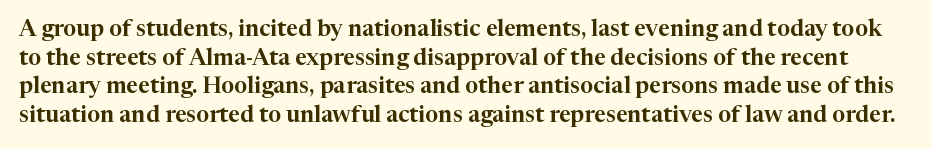
The image shows 23 px text type, upright; set normal line spacing (1.25x), normal letter spacing, not underlined.
